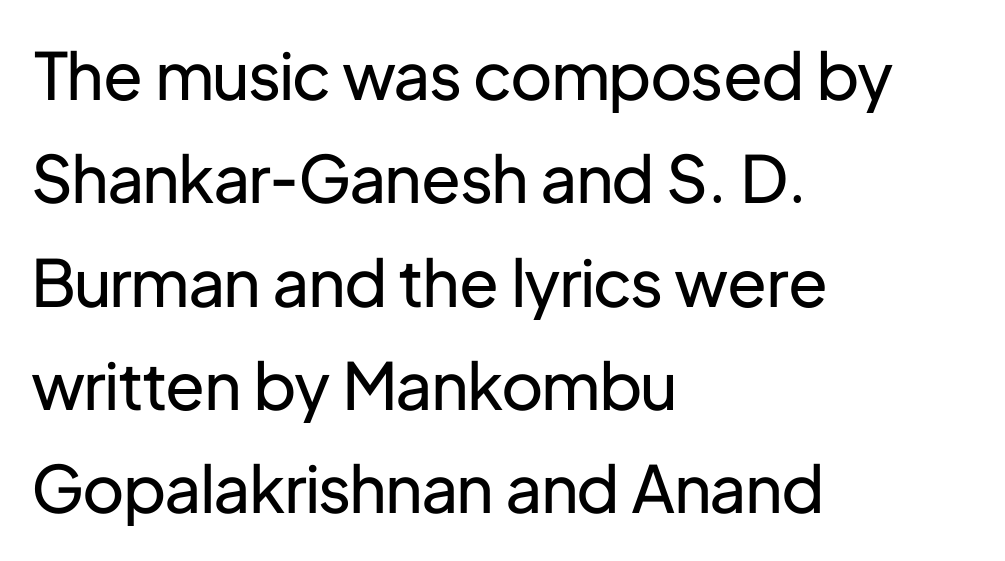
Q: Is the text bold? A: No.
Q: Is the text italic (slanted)? A: No, it is upright.
Q: Is the typeface a serif or a sans-serif typeface? A: Sans-serif.
Q: Is the text underlined? A: No.
Q: How is the paragraph aligned? A: Left-aligned.
Q: Is the spacing between letters normal or unusually wide? A: Normal.
Q: Is the spacing between lines tight, normal or loose? A: Normal.
Q: Width (condensed, normal, or wide)? A: Normal.
Q: Stroke contrast? A: Low.
Q: x-height? A: Medium.
Q: Monospaced? A: No.
